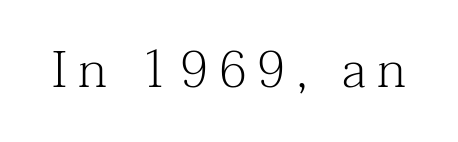
The image shows 51 px light serif type, upright; set unusually wide letter spacing (+0.21 em), not underlined; medium stroke contrast and a medium x-height.
